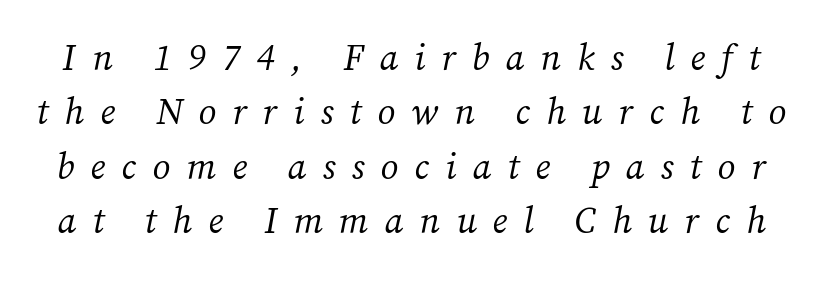
{"serif": "yes", "italic": "yes", "lean": "right", "slant_degrees": 12, "bold": "no", "weight": "regular", "width": "normal", "stroke_contrast": "medium", "x_height": "medium", "monospaced": "no", "underline": "no", "line_spacing": "normal", "line_spacing_ratio": 1.51, "letter_spacing": "wide", "letter_spacing_em": 0.45, "glyph_px": 36}
